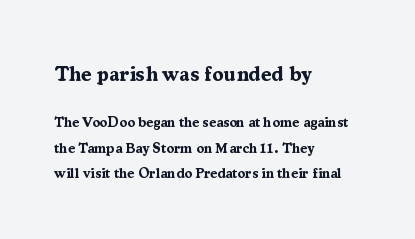
{"italic": "no", "bold": "yes", "underline": "no", "align": "left", "line_spacing_ratio": 1.83, "letter_spacing": "normal", "letter_spacing_em": 0.0, "larger_block": "first", "size_ratio": 1.5, "glyph_px": 21}
